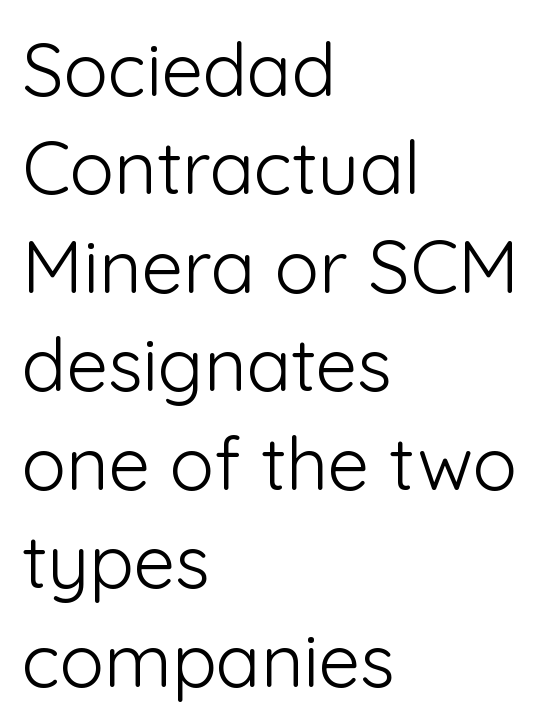
The image shows 74 px light sans-serif type, upright; set left-aligned, normal line spacing (1.33x), normal letter spacing, not underlined; low stroke contrast and a medium x-height.
